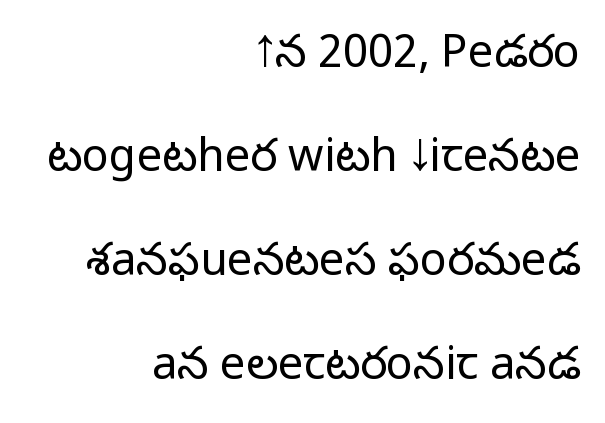
{"serif": "no", "italic": "no", "bold": "no", "weight": "light", "width": "normal", "stroke_contrast": "low", "x_height": "medium", "monospaced": "no", "underline": "no", "align": "right", "line_spacing": "loose", "line_spacing_ratio": 2.31, "letter_spacing": "normal", "letter_spacing_em": 0.0, "glyph_px": 45}
